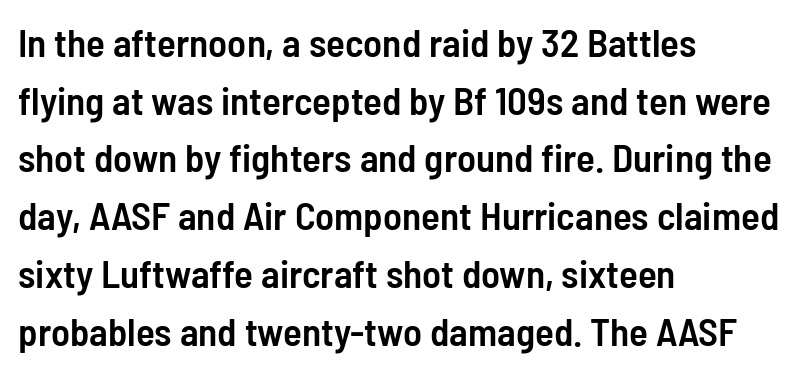
{"serif": "no", "italic": "no", "bold": "semi", "weight": "semibold", "width": "condensed", "stroke_contrast": "low", "x_height": "medium", "monospaced": "no", "underline": "no", "align": "left", "line_spacing": "normal", "line_spacing_ratio": 1.48, "letter_spacing": "normal", "letter_spacing_em": 0.0, "glyph_px": 39}
